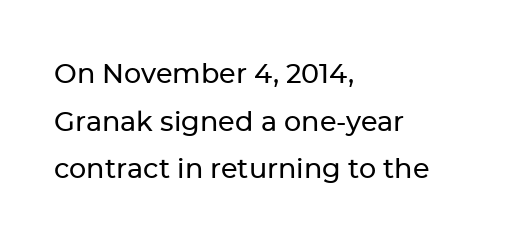
Q: Is the text italic (slanted)? A: No, it is upright.
Q: Is the text underlined? A: No.
Q: How is the paragraph aligned? A: Left-aligned.
Q: Is the spacing between letters normal or unusually wide? A: Normal.
